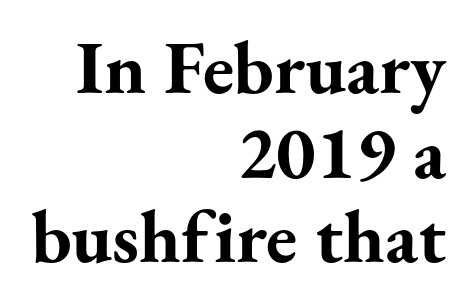
Q: Is the text bold? A: Yes.
Q: Is the text italic (slanted)? A: No, it is upright.
Q: Is the typeface a serif or a sans-serif typeface? A: Serif.
Q: Is the text underlined? A: No.
Q: How is the paragraph aligned? A: Right-aligned.
Q: Is the spacing between letters normal or unusually wide? A: Normal.
Q: Is the spacing between lines tight, normal or loose? A: Tight.
Q: Width (condensed, normal, or wide)? A: Normal.
Q: Stroke contrast? A: Medium.
Q: x-height? A: Small.
Q: Monospaced? A: No.
